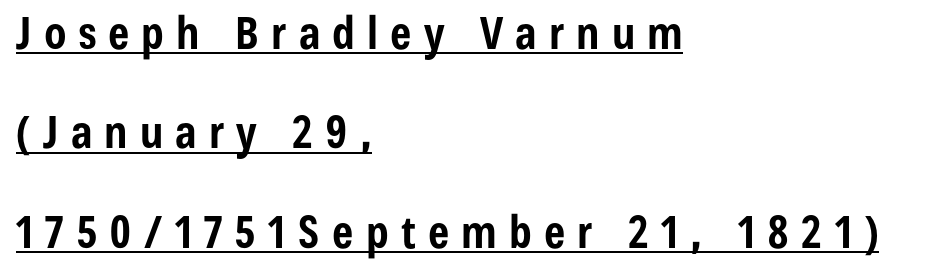
Q: Is the text bold? A: Yes.
Q: Is the text italic (slanted)? A: No, it is upright.
Q: Is the typeface a serif or a sans-serif typeface? A: Sans-serif.
Q: Is the text underlined? A: Yes.
Q: How is the paragraph aligned? A: Left-aligned.
Q: Is the spacing between letters normal or unusually wide? A: Unusually wide.
Q: Is the spacing between lines tight, normal or loose? A: Loose.
Q: Width (condensed, normal, or wide)? A: Condensed.
Q: Stroke contrast? A: Low.
Q: x-height? A: Medium.
Q: Monospaced? A: No.
